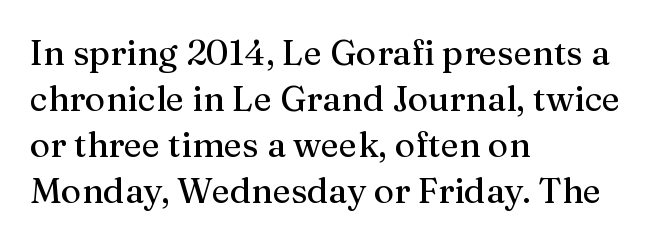
{"serif": "yes", "italic": "no", "width": "normal", "stroke_contrast": "medium", "x_height": "medium", "monospaced": "no", "underline": "no", "align": "left", "line_spacing": "normal", "line_spacing_ratio": 1.31, "letter_spacing": "normal", "letter_spacing_em": 0.0, "glyph_px": 35}
